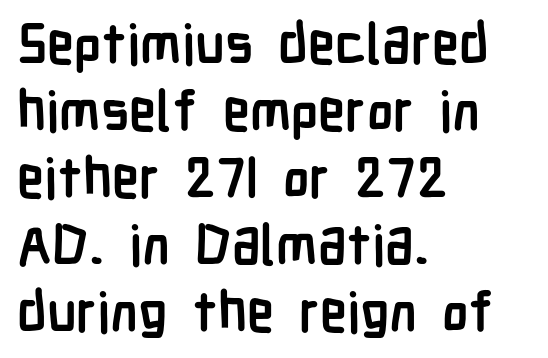
Q: Is the text bold? A: Yes.
Q: Is the text italic (slanted)? A: No, it is upright.
Q: Is the typeface a serif or a sans-serif typeface? A: Sans-serif.
Q: Is the text underlined? A: No.
Q: How is the paragraph aligned? A: Left-aligned.
Q: Is the spacing between letters normal or unusually wide? A: Normal.
Q: Width (condensed, normal, or wide)? A: Condensed.
Q: Stroke contrast? A: Low.
Q: x-height? A: Medium.
Q: Monospaced? A: No.
